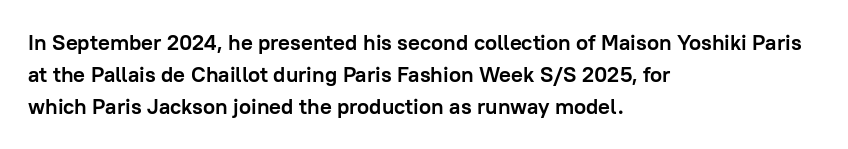
{"italic": "no", "bold": "yes", "underline": "no", "align": "left", "line_spacing": "normal", "line_spacing_ratio": 1.46, "letter_spacing": "normal", "letter_spacing_em": 0.0, "glyph_px": 22}
